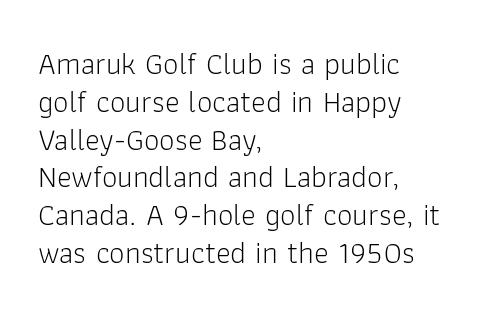
A quiet, ordinary-to-light weight characterises the typeface. The rendering shows plain stroke endings on the letterforms — a sans-serif design. No extra tracking has been applied to these lines. Letters rest on an invisible, unmarked baseline. The passage shown is typed in a proportional face where columns would drift. The lettering holds an erect, upright posture throughout.
